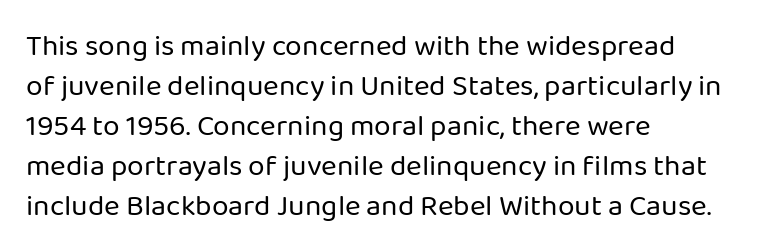
Q: Is the text bold? A: No.
Q: Is the text italic (slanted)? A: No, it is upright.
Q: Is the typeface a serif or a sans-serif typeface? A: Sans-serif.
Q: Is the text underlined? A: No.
Q: How is the paragraph aligned? A: Left-aligned.
Q: Is the spacing between letters normal or unusually wide? A: Normal.
Q: Is the spacing between lines tight, normal or loose? A: Normal.
Q: Width (condensed, normal, or wide)? A: Normal.
Q: Stroke contrast? A: Low.
Q: x-height? A: Medium.
Q: Monospaced? A: No.
